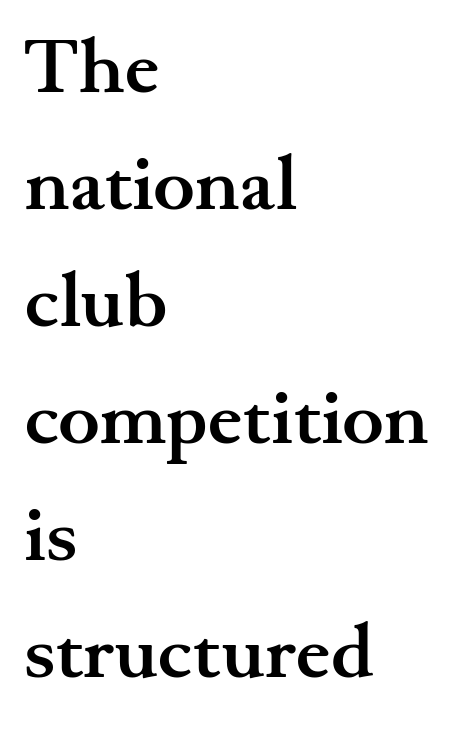
{"serif": "yes", "italic": "no", "bold": "yes", "weight": "semibold", "width": "wide", "stroke_contrast": "medium", "x_height": "small", "monospaced": "no", "underline": "no", "align": "left", "line_spacing": "normal", "line_spacing_ratio": 1.5, "letter_spacing": "normal", "letter_spacing_em": 0.0, "glyph_px": 78}
